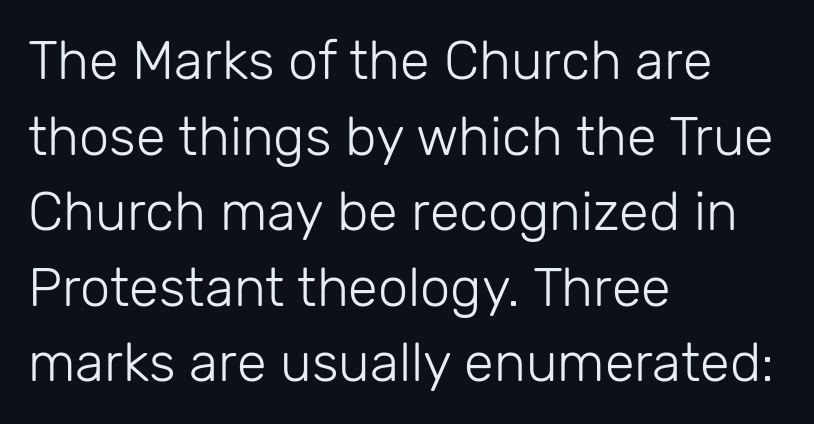
{"serif": "no", "italic": "no", "bold": "no", "weight": "light", "width": "normal", "stroke_contrast": "low", "x_height": "medium", "monospaced": "no", "underline": "no", "align": "left", "line_spacing": "normal", "line_spacing_ratio": 1.4, "letter_spacing": "normal", "letter_spacing_em": 0.0, "glyph_px": 54}
